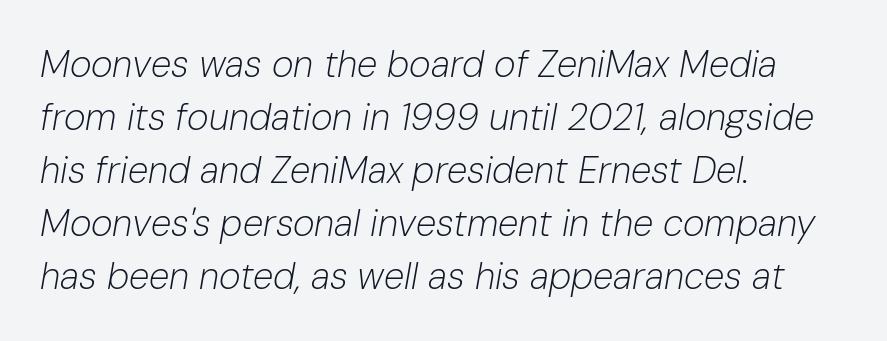
{"italic": "yes", "lean": "right", "slant_degrees": 10, "bold": "no", "weight": "light", "width": "normal", "stroke_contrast": "low", "x_height": "medium", "monospaced": "no", "underline": "no", "align": "left", "line_spacing": "normal", "line_spacing_ratio": 1.43, "letter_spacing": "normal", "letter_spacing_em": 0.0, "glyph_px": 37}
